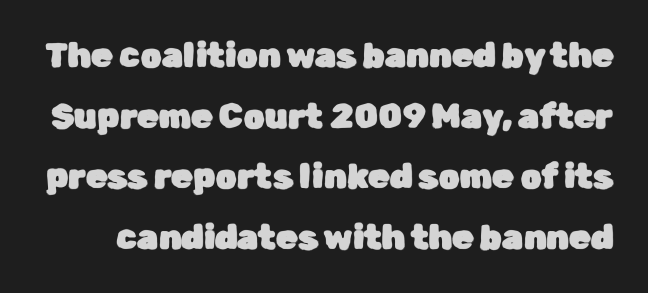
{"serif": "no", "italic": "no", "width": "normal", "stroke_contrast": "low", "x_height": "medium", "monospaced": "no", "underline": "no", "line_spacing_ratio": 1.78, "letter_spacing": "normal", "letter_spacing_em": 0.0, "glyph_px": 34}
